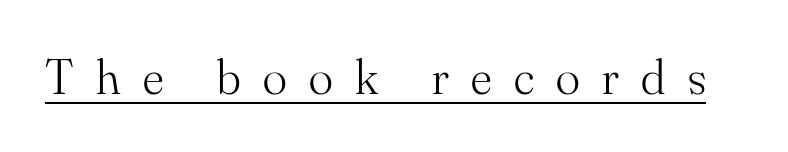
Varying glyph widths throughout — classic text-font behaviour. Is the type heavy? It reads as light-to-regular instead. Designer's note — italics off, roman on. The glyphs are accompanied by a horizontal stroke just below them. Old-style or modern, the face here clearly has serifs.
